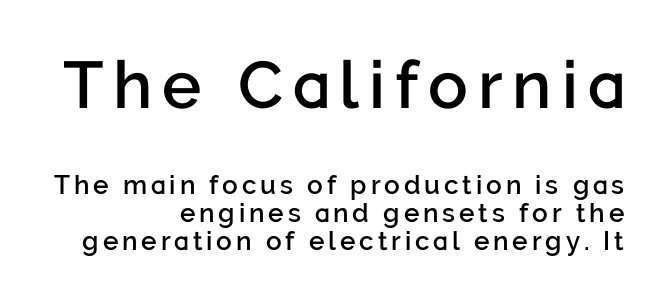
The image shows 66 px semibold sans-serif type, upright; set right-aligned, tight line spacing (1.08x), not underlined; the first (top) block is 2.54x larger; low stroke contrast and a medium x-height.
